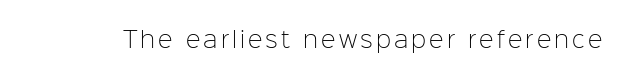
The specimen reads as upright at a glance. The face looks like a standard text weight, possibly lighter. Nobody drew a line under any word here.
